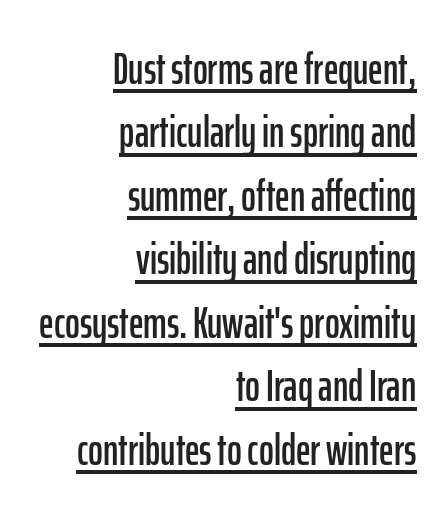
These lines are rendered in a variable-pitch font. A typesetter would mark this as roman, not italic. The specimen includes a rule beneath the text block's lines. The letterforms sit shoulder to shoulder at normal distance. The passage shown is typeset with a sans-serif family.
